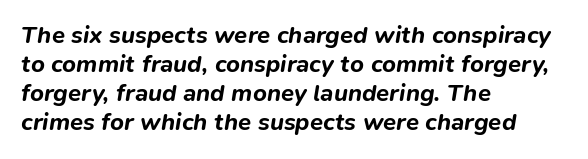
Layout note: lines flush left. These words are printed bold, with thick strokes throughout. Nobody drew a line under any word here. What stands out about the letter spacing? Nothing — it is the standard amount.
